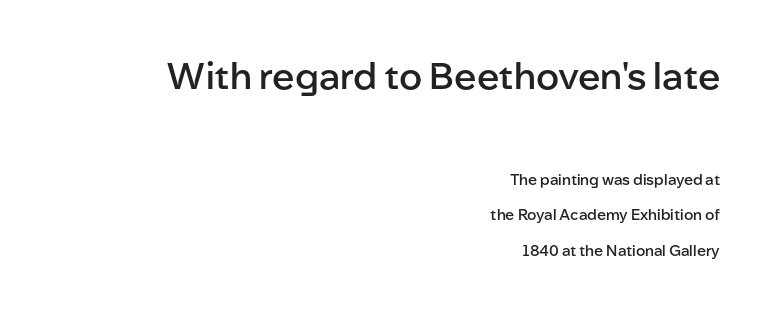
The image shows 37 px semibold sans-serif type, upright; set right-aligned, loose line spacing (2.38x), normal letter spacing, not underlined; the first (top) block is 2.47x larger; low stroke contrast and a medium x-height.
